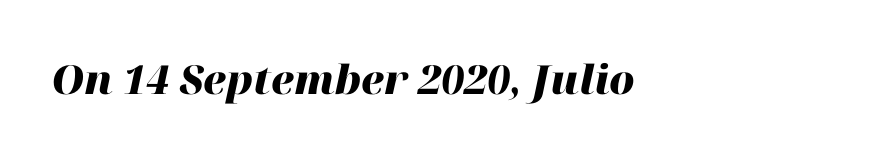
The image shows 40 px heavy type, italic (leaning right); set normal letter spacing, not underlined; high stroke contrast and a medium x-height.
